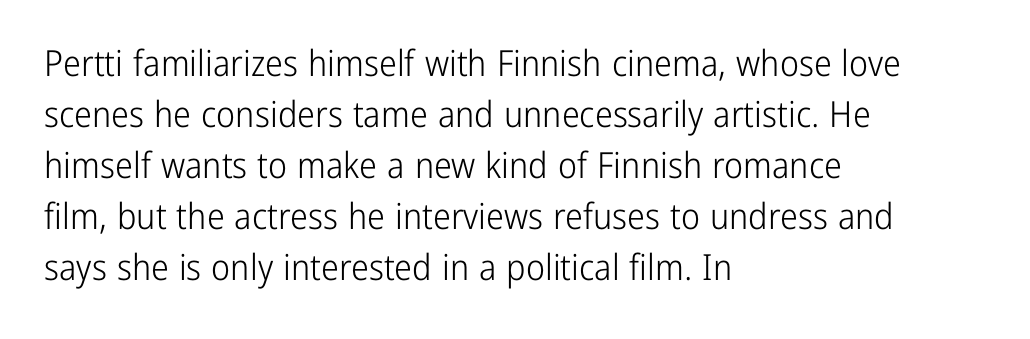
Q: Is the text bold? A: No.
Q: Is the text italic (slanted)? A: No, it is upright.
Q: Is the typeface a serif or a sans-serif typeface? A: Sans-serif.
Q: Is the text underlined? A: No.
Q: How is the paragraph aligned? A: Left-aligned.
Q: Is the spacing between letters normal or unusually wide? A: Normal.
Q: Is the spacing between lines tight, normal or loose? A: Normal.
Q: Width (condensed, normal, or wide)? A: Condensed.
Q: Stroke contrast? A: Low.
Q: x-height? A: Medium.
Q: Monospaced? A: No.
